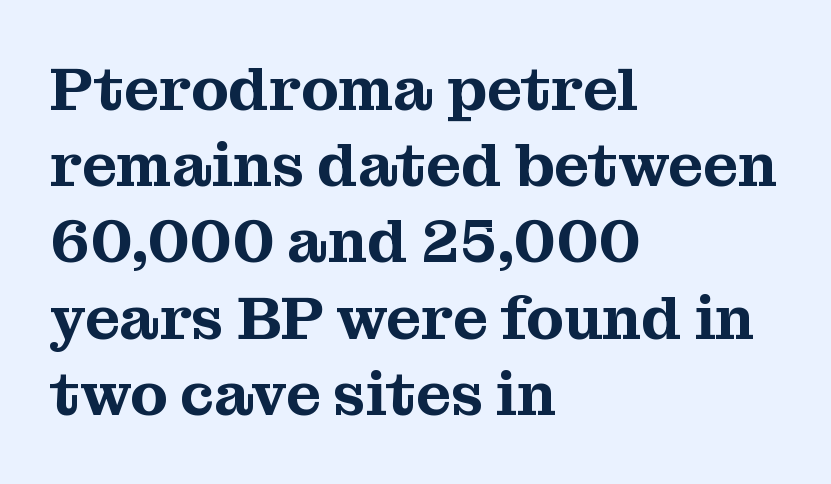
Q: Is the text italic (slanted)? A: No, it is upright.
Q: Is the typeface a serif or a sans-serif typeface? A: Serif.
Q: Is the text underlined? A: No.
Q: How is the paragraph aligned? A: Left-aligned.
Q: Is the spacing between letters normal or unusually wide? A: Normal.
Q: Is the spacing between lines tight, normal or loose? A: Normal.
Q: Width (condensed, normal, or wide)? A: Normal.
Q: Stroke contrast? A: Medium.
Q: x-height? A: Medium.
Q: Monospaced? A: No.
